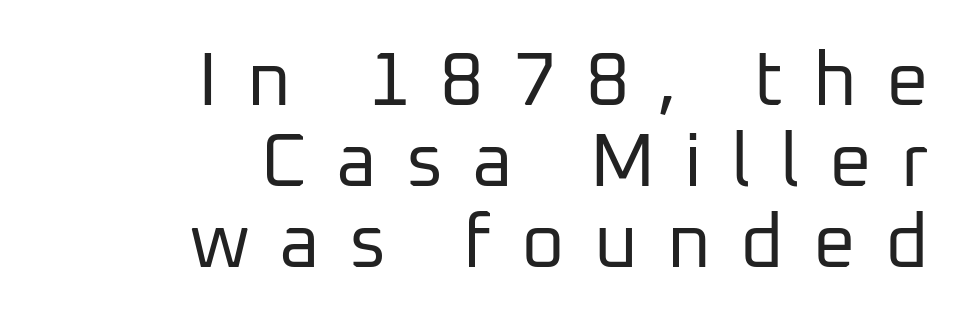
Q: Is the text bold? A: No.
Q: Is the text italic (slanted)? A: No, it is upright.
Q: Is the typeface a serif or a sans-serif typeface? A: Sans-serif.
Q: Is the text underlined? A: No.
Q: How is the paragraph aligned? A: Right-aligned.
Q: Is the spacing between letters normal or unusually wide? A: Unusually wide.
Q: Is the spacing between lines tight, normal or loose? A: Tight.
Q: Width (condensed, normal, or wide)? A: Normal.
Q: Stroke contrast? A: Low.
Q: x-height? A: Medium.
Q: Monospaced? A: No.
